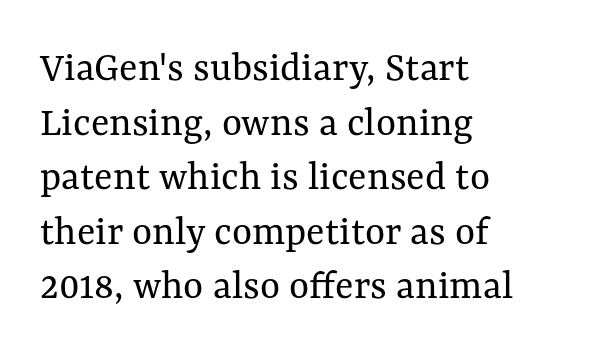
Q: Is the text bold? A: No.
Q: Is the text italic (slanted)? A: No, it is upright.
Q: Is the text underlined? A: No.
Q: How is the paragraph aligned? A: Left-aligned.
Q: Is the spacing between letters normal or unusually wide? A: Normal.
Q: Is the spacing between lines tight, normal or loose? A: Normal.
Q: Width (condensed, normal, or wide)? A: Normal.
Q: Stroke contrast? A: Medium.
Q: x-height? A: Medium.
Q: Monospaced? A: No.
